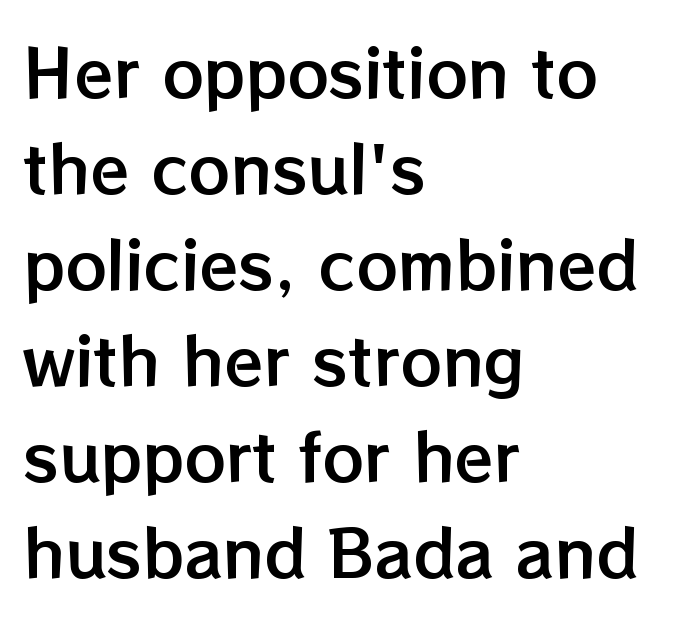
The image shows 64 px text type, upright; set left-aligned, normal line spacing (1.5x), normal letter spacing, not underlined; low stroke contrast and a medium x-height.
